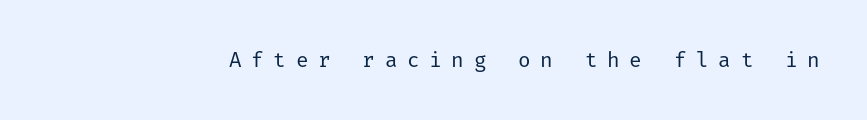
Q: Is the text bold? A: No.
Q: Is the text italic (slanted)? A: No, it is upright.
Q: Is the text underlined? A: No.
Q: Is the spacing between letters normal or unusually wide? A: Unusually wide.
